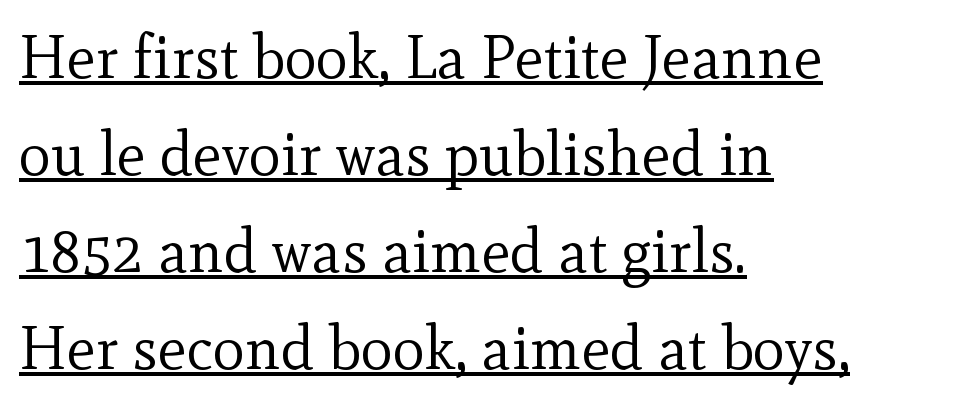
The image shows 61 px regular-weight serif type, upright; set left-aligned, normal line spacing (1.59x), normal letter spacing, underlined; a small x-height.
